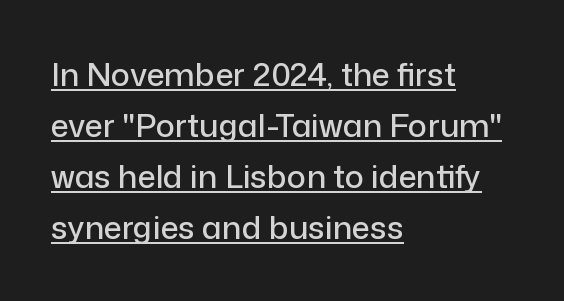
The image shows 32 px sans-serif type, upright; set left-aligned, normal line spacing (1.59x), normal letter spacing, underlined; low stroke contrast and a medium x-height.
